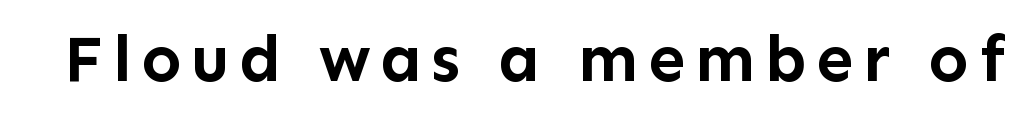
The image shows 67 px semibold sans-serif type, upright; set not underlined; low stroke contrast and a medium x-height.
